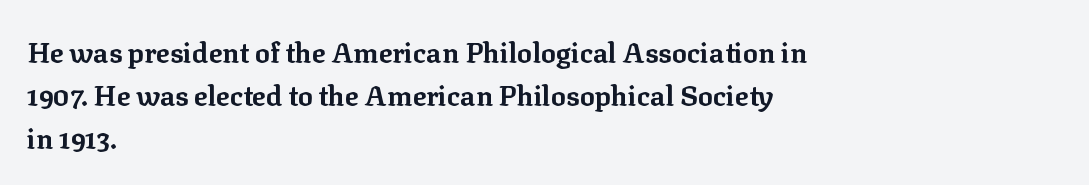
Q: Is the text bold? A: Yes.
Q: Is the text italic (slanted)? A: No, it is upright.
Q: Is the typeface a serif or a sans-serif typeface? A: Serif.
Q: Is the text underlined? A: No.
Q: How is the paragraph aligned? A: Left-aligned.
Q: Is the spacing between letters normal or unusually wide? A: Normal.
Q: Is the spacing between lines tight, normal or loose? A: Normal.
Q: Width (condensed, normal, or wide)? A: Normal.
Q: Stroke contrast? A: Low.
Q: x-height? A: Medium.
Q: Monospaced? A: No.
